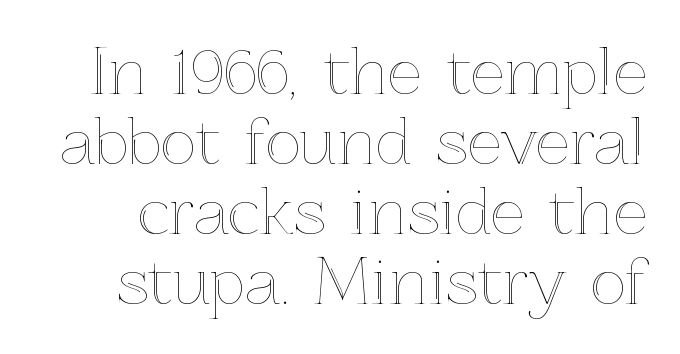
{"italic": "no", "width": "normal", "x_height": "medium", "monospaced": "no", "underline": "no", "line_spacing": "tight", "line_spacing_ratio": 1.15, "letter_spacing": "normal", "letter_spacing_em": 0.0, "glyph_px": 61}
